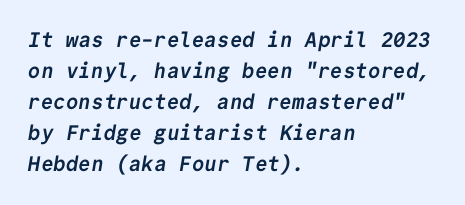
The image shows 21 px bold type; set left-aligned, normal line spacing (1.48x), normal letter spacing, not underlined.
